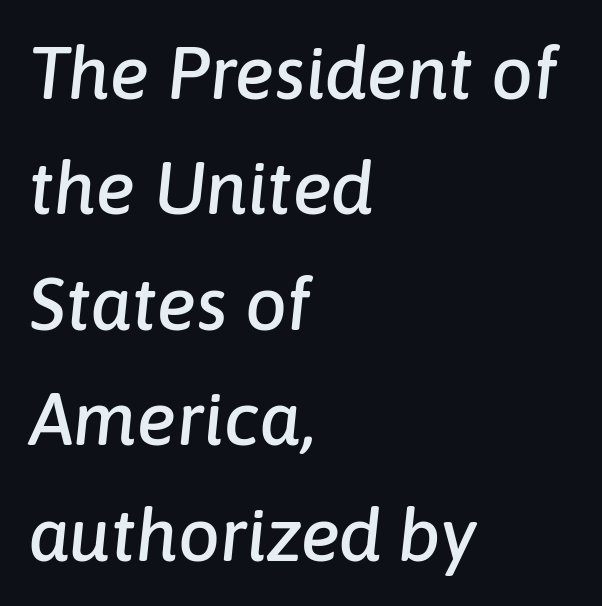
The image shows 74 px text type, italic (leaning right); set left-aligned, normal line spacing (1.56x), normal letter spacing, not underlined; low stroke contrast and a medium x-height.
